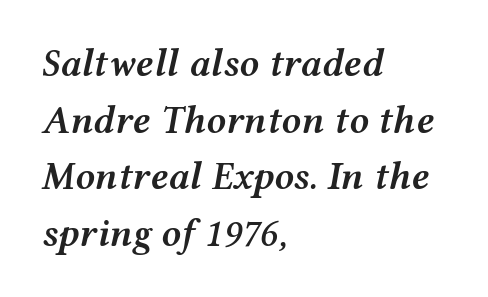
The image shows 39 px semibold, wide type, italic (leaning right); set left-aligned, normal line spacing (1.45x), normal letter spacing, not underlined; medium stroke contrast and a medium x-height.
